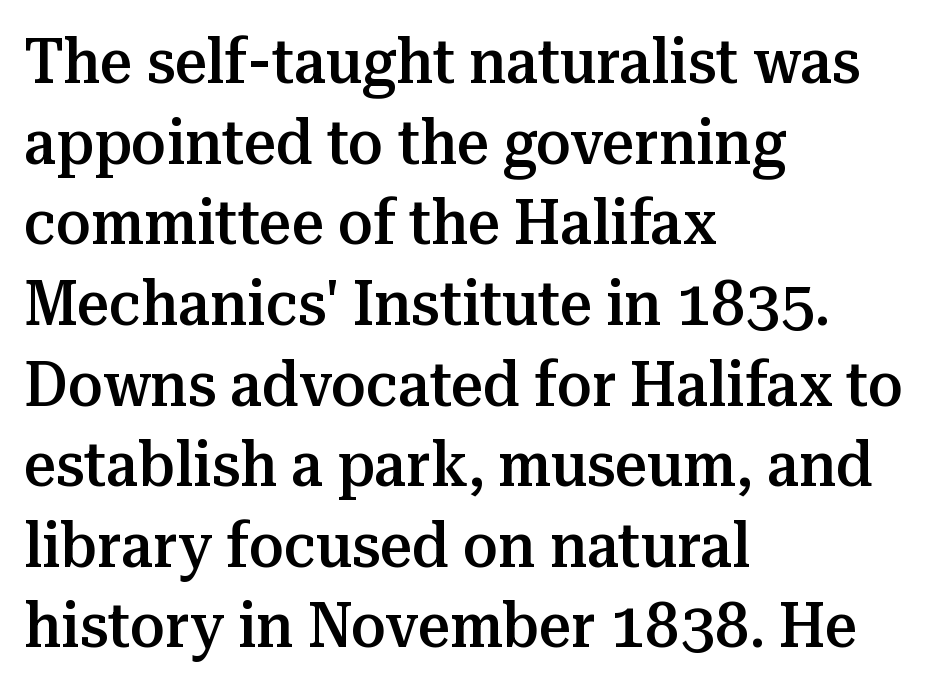
It's the straight-up-and-down kind of type. These lines are rendered in a variable-pitch font. Reading down the column, the eye jumps a familiar distance to each next line. Look at the tracking — it's just the regular setting, nothing added. Decoration check: the copy has no underline. Visually the block forms a straight wall on the left and a jagged coastline on the right.
